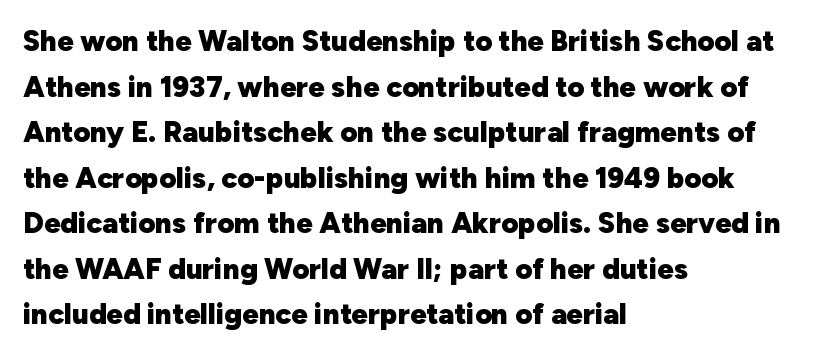
{"serif": "no", "italic": "no", "bold": "yes", "weight": "heavy", "width": "normal", "stroke_contrast": "low", "x_height": "medium", "monospaced": "no", "underline": "no", "align": "left", "line_spacing": "normal", "line_spacing_ratio": 1.57, "letter_spacing": "normal", "letter_spacing_em": 0.0, "glyph_px": 29}
